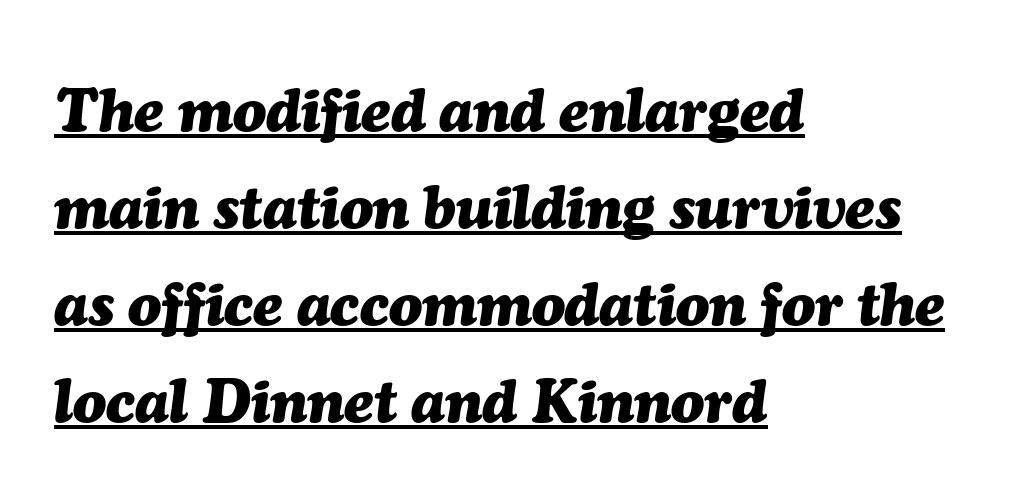
The lettering is marked with a stroke running underneath it. The typesetting leans heavy: a genuine bold. Spacing between characters is what you'd get straight out of the box. The letters advance in unequal steps, a hallmark of proportional type. Typeset ragged right — the left edge is the straight one.
